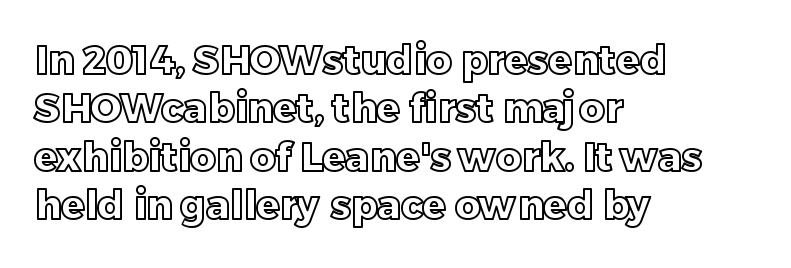
The letters sit at their default tracking, neither squeezed nor spread. Lines of text with bare space underneath. Is this a fixed-width face? No — the glyphs have proportional, varying widths. Quick note: not italic, upright. Every row of glyphs begins at an identical x-position on the left.
